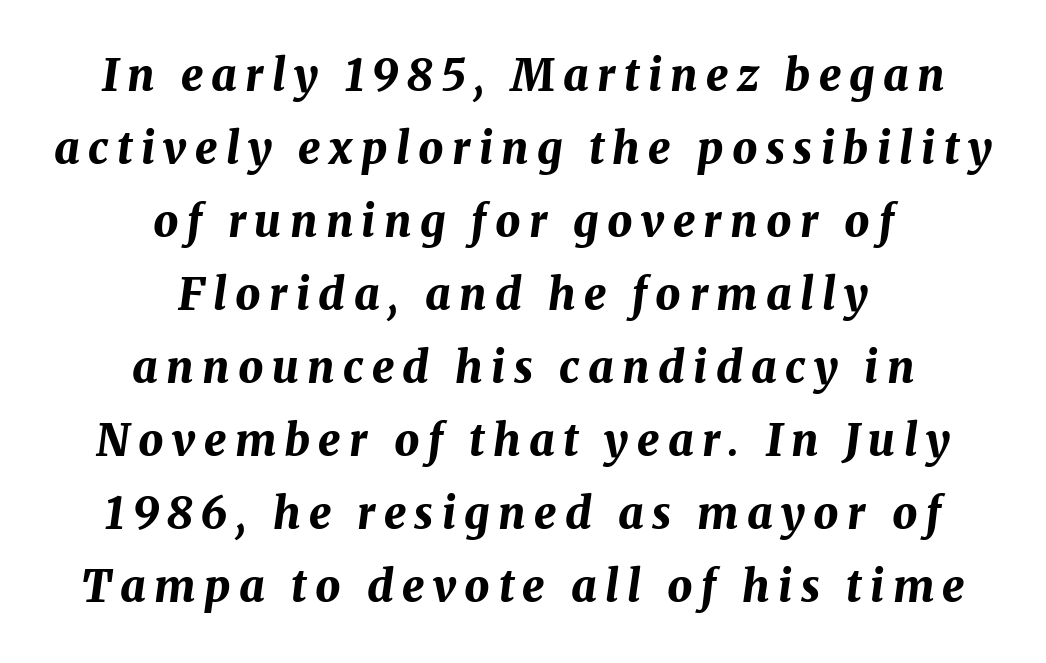
{"italic": "yes", "lean": "right", "slant_degrees": 8, "bold": "yes", "weight": "bold", "width": "normal", "stroke_contrast": "medium", "x_height": "medium", "monospaced": "no", "underline": "no", "align": "center", "line_spacing": "normal", "line_spacing_ratio": 1.66, "glyph_px": 44}
